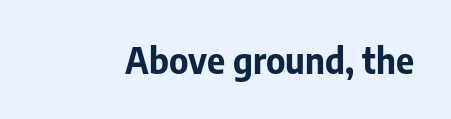
The image shows 35 px bold sans-serif type, upright; set normal letter spacing, not underlined; low stroke contrast and a medium x-height.
